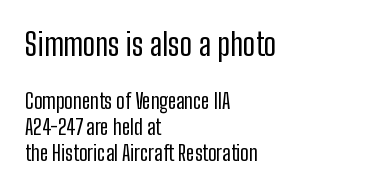
Q: Is the text bold? A: No.
Q: Is the text italic (slanted)? A: No, it is upright.
Q: Is the typeface a serif or a sans-serif typeface? A: Sans-serif.
Q: Is the text underlined? A: No.
Q: How is the paragraph aligned? A: Left-aligned.
Q: Is the spacing between letters normal or unusually wide? A: Normal.
Q: Which block of text is set in a larger size, the first (top) or the second (bottom)? A: The first (top) one.
Q: Width (condensed, normal, or wide)? A: Condensed.
Q: Stroke contrast? A: Low.
Q: x-height? A: Medium.
Q: Monospaced? A: No.
